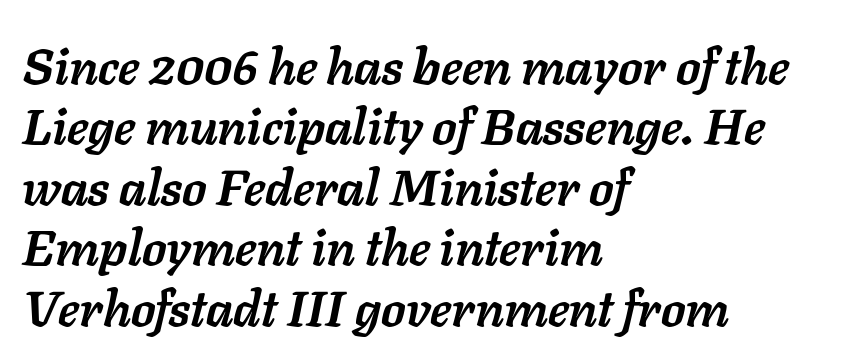
{"italic": "yes", "lean": "right", "slant_degrees": 11, "bold": "yes", "weight": "semibold", "width": "normal", "stroke_contrast": "low", "x_height": "medium", "monospaced": "no", "underline": "no", "align": "left", "line_spacing_ratio": 1.21, "letter_spacing": "normal", "letter_spacing_em": 0.0, "glyph_px": 50}
